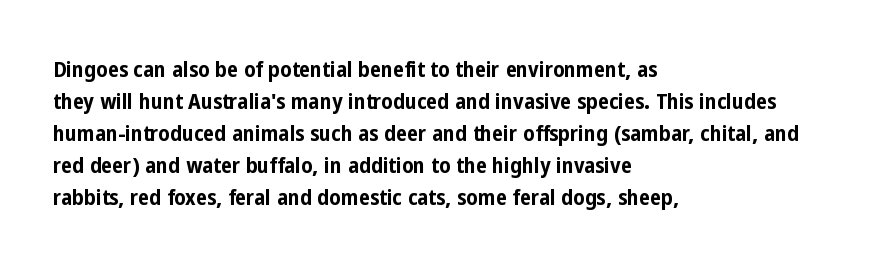
Q: Is the text bold? A: Yes.
Q: Is the text italic (slanted)? A: No, it is upright.
Q: Is the text underlined? A: No.
Q: How is the paragraph aligned? A: Left-aligned.
Q: Is the spacing between letters normal or unusually wide? A: Normal.
Q: Is the spacing between lines tight, normal or loose? A: Normal.
